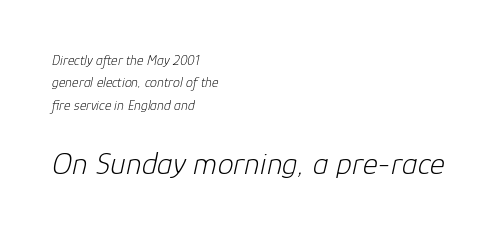
No word sits above an underline. Spacing verdict: proportional, widths tailored to each character. The face looks like a standard text weight, possibly lighter. The designer left line spacing at the default. In this sample the second text group is rendered at the bigger scale.
